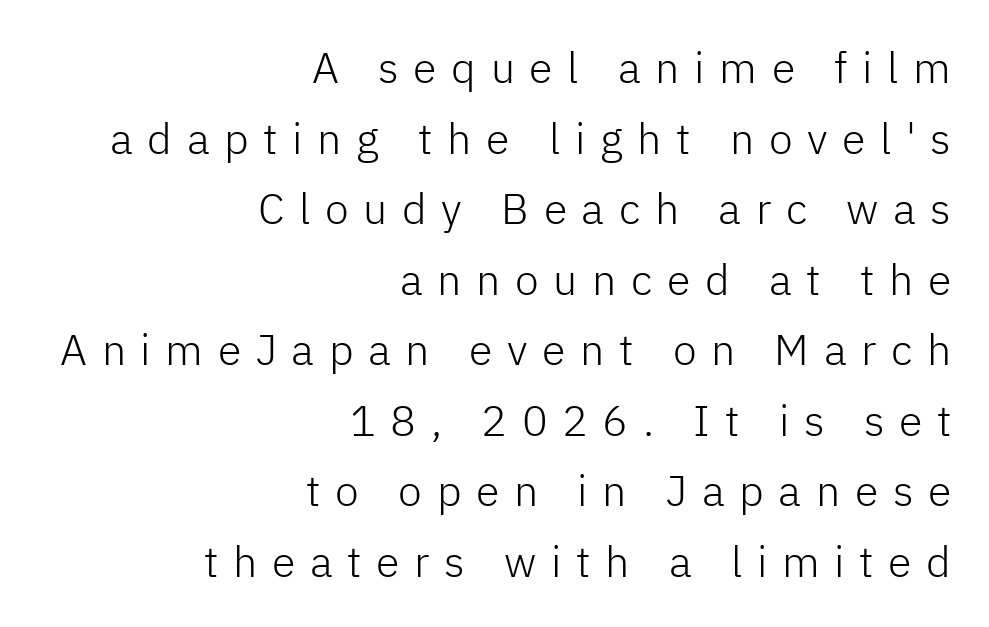
{"serif": "no", "italic": "no", "bold": "no", "weight": "light", "width": "normal", "stroke_contrast": "low", "x_height": "medium", "monospaced": "no", "underline": "no", "align": "right", "line_spacing": "normal", "line_spacing_ratio": 1.64, "letter_spacing": "wide", "letter_spacing_em": 0.34, "glyph_px": 43}
